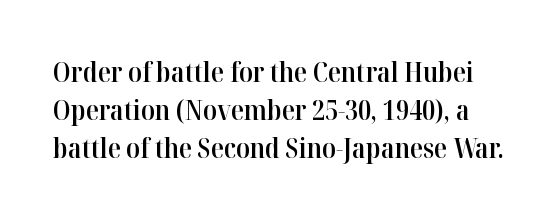
The image shows 27 px text type, upright; set normal line spacing (1.4x), normal letter spacing, not underlined.
